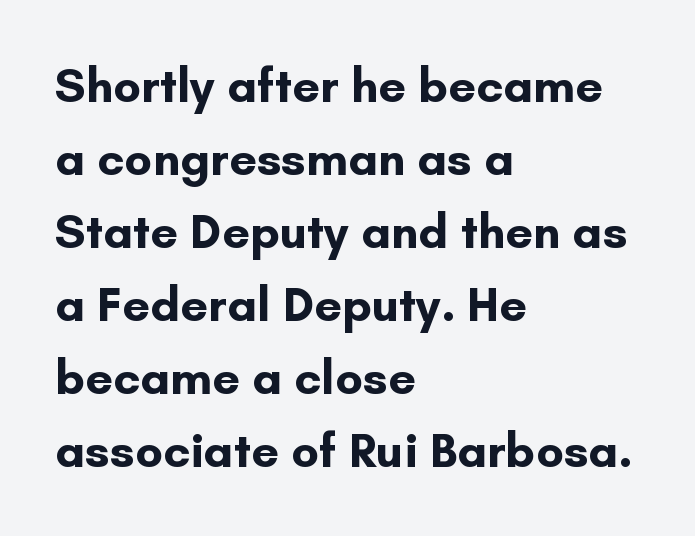
Reading down the column, the eye jumps a familiar distance to each next line. To sum up the face: it is a sans, with no serifs. The font's upright variant was chosen for this text. On the weight axis this lands at bold, roughly 700.
